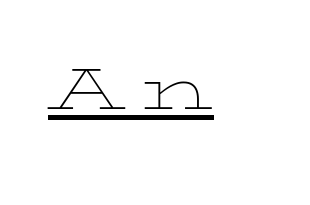
The image shows 75 px thin, wide type, upright; set unusually wide letter spacing (+0.22 em), underlined; low stroke contrast and a medium x-height.
